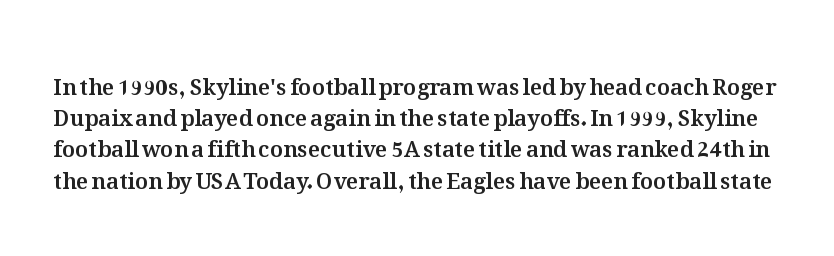
{"italic": "no", "underline": "no", "line_spacing": "normal", "line_spacing_ratio": 1.42, "letter_spacing": "normal", "letter_spacing_em": 0.0, "glyph_px": 22}
